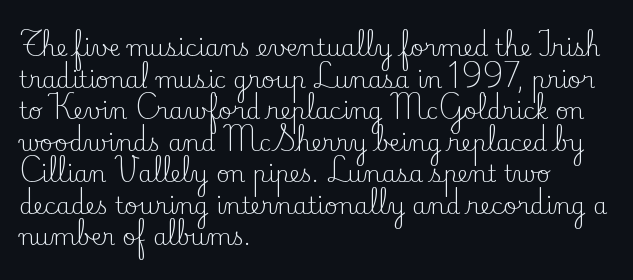
The image shows 23 px text type, upright; set left-aligned, normal line spacing (1.37x), normal letter spacing, not underlined.
